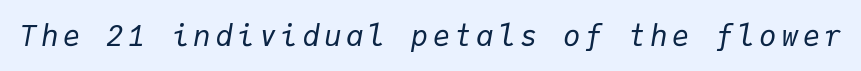
When letters slant like this, we call the style italic. The string is rendered with underlining switched off. These glyphs show unthickened strokes, regular width or finer. Each letter, wide or thin by design, is forced into the same width here.
